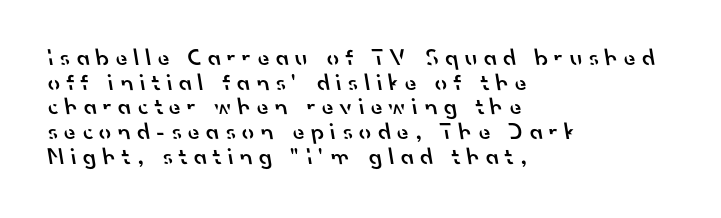
{"bold": "semi", "underline": "no", "align": "left", "line_spacing": "tight", "line_spacing_ratio": 1.03, "letter_spacing": "wide", "letter_spacing_em": 0.27, "glyph_px": 24}
